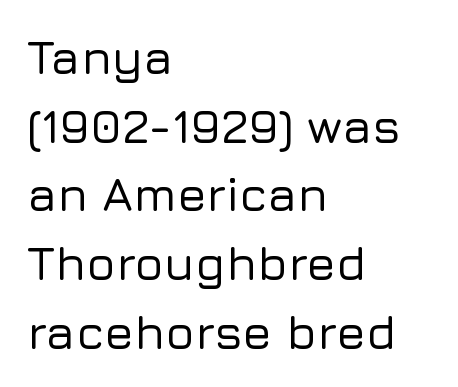
The image shows 48 px sans-serif type, upright; set left-aligned, normal line spacing (1.43x), normal letter spacing, not underlined; low stroke contrast and a medium x-height.
